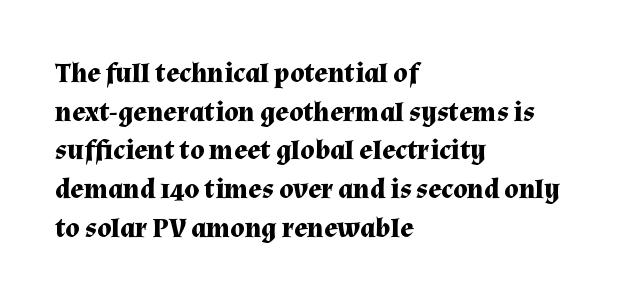
Q: Is the text bold? A: Yes.
Q: Is the text italic (slanted)? A: No, it is upright.
Q: Is the typeface a serif or a sans-serif typeface? A: Serif.
Q: Is the text underlined? A: No.
Q: How is the paragraph aligned? A: Left-aligned.
Q: Is the spacing between letters normal or unusually wide? A: Normal.
Q: Is the spacing between lines tight, normal or loose? A: Normal.
Q: Width (condensed, normal, or wide)? A: Normal.
Q: Stroke contrast? A: Medium.
Q: x-height? A: Medium.
Q: Monospaced? A: No.
